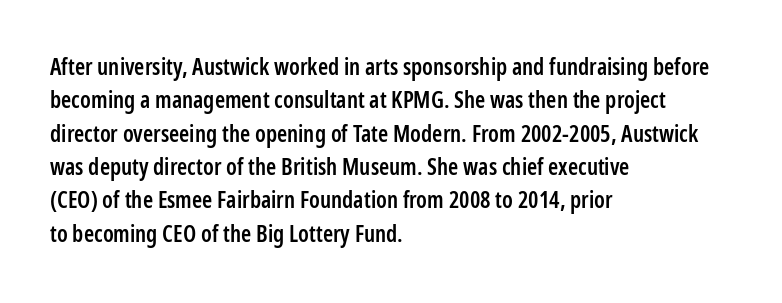
The image shows 23 px text type, upright; set left-aligned, normal line spacing (1.45x), normal letter spacing, not underlined.
